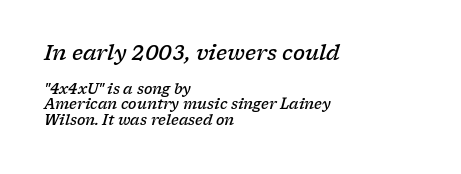
You could call the tracking neutral — neither tight nor loose. In terms of posture, this sample is oblique. Caption: semibold face, moderately heavy strokes. Closely set lines give the paragraph a compact silhouette. Two sizes are in play, and the larger belongs to the first block.
